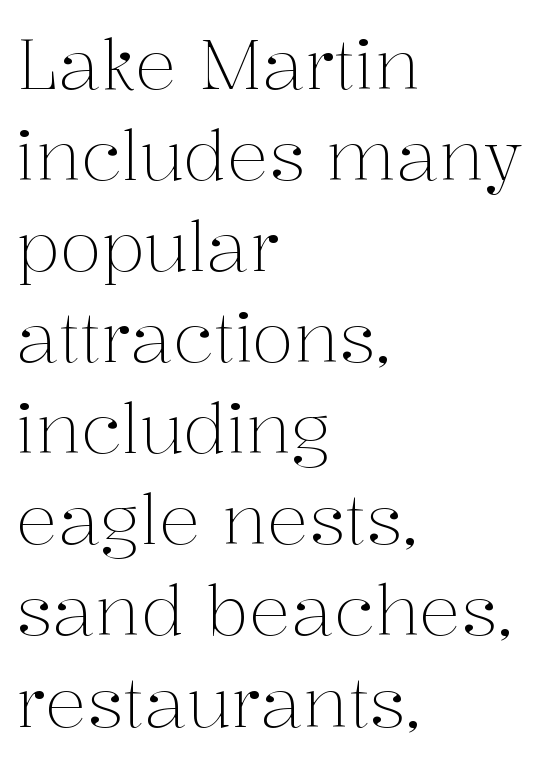
Q: Is the text bold? A: No.
Q: Is the text italic (slanted)? A: No, it is upright.
Q: Is the typeface a serif or a sans-serif typeface? A: Serif.
Q: Is the text underlined? A: No.
Q: How is the paragraph aligned? A: Left-aligned.
Q: Is the spacing between letters normal or unusually wide? A: Normal.
Q: Is the spacing between lines tight, normal or loose? A: Normal.
Q: Width (condensed, normal, or wide)? A: Normal.
Q: Stroke contrast? A: Medium.
Q: x-height? A: Medium.
Q: Monospaced? A: No.
